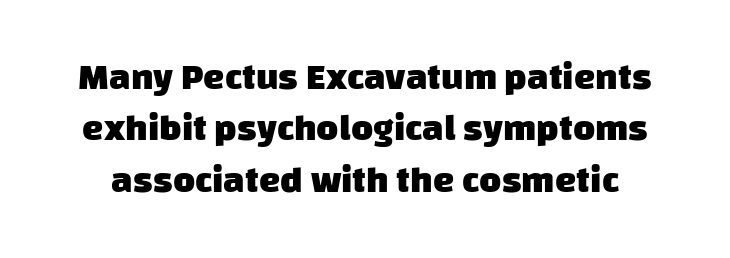
Q: Is the text bold? A: Yes.
Q: Is the typeface a serif or a sans-serif typeface? A: Sans-serif.
Q: Is the text underlined? A: No.
Q: Is the spacing between letters normal or unusually wide? A: Normal.
Q: Is the spacing between lines tight, normal or loose? A: Normal.
Q: Width (condensed, normal, or wide)? A: Normal.
Q: Stroke contrast? A: Low.
Q: x-height? A: Large.
Q: Monospaced? A: No.
